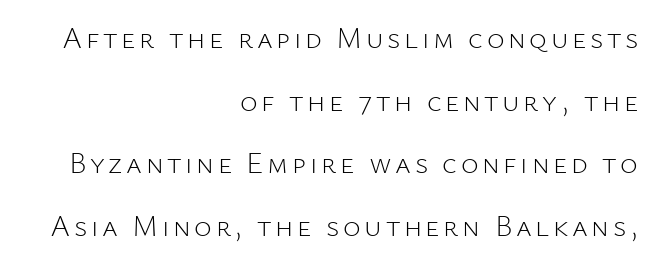
The image shows 30 px light sans-serif type, upright; set right-aligned, loose line spacing (2.09x), not underlined; low stroke contrast and a medium x-height.
